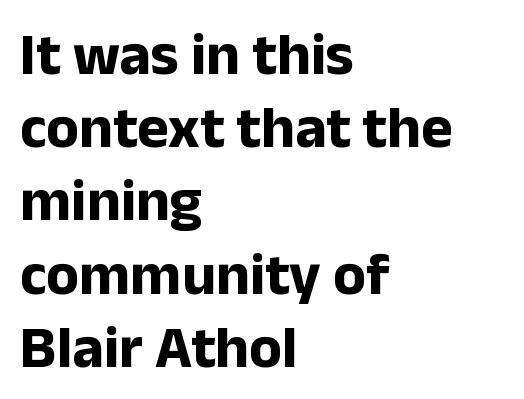
The rendering keeps characters at their native spacing. Check where the strokes stop: nothing finishes them off — pure sans. Layout note: lines flush left. Nobody drew a line under any word here.
